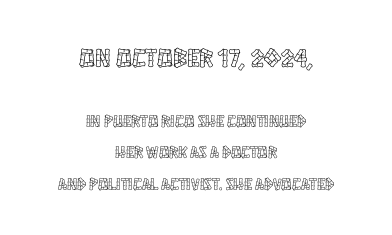
The image shows 26 px text type, upright; set centered, line spacing 1.85x, normal letter spacing, not underlined; the first (top) block is 1.53x larger.
